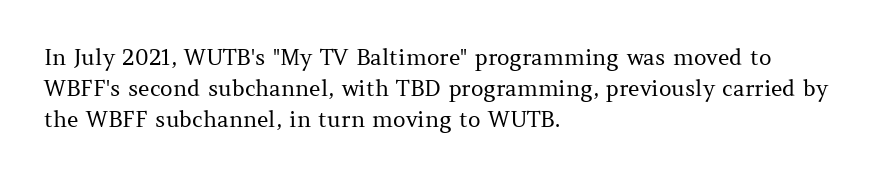
The image shows 22 px text type, upright; set left-aligned, normal line spacing (1.4x), normal letter spacing, not underlined.
